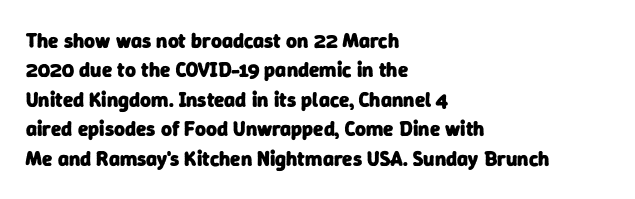
Q: Is the text bold? A: Yes.
Q: Is the text underlined? A: No.
Q: How is the paragraph aligned? A: Left-aligned.
Q: Is the spacing between letters normal or unusually wide? A: Normal.
Q: Is the spacing between lines tight, normal or loose? A: Normal.
